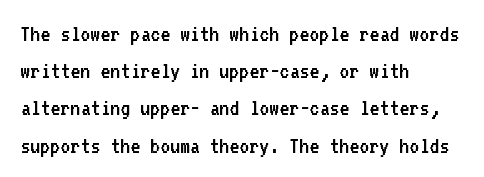
The image shows 24 px text type, upright; set left-aligned, normal line spacing (1.55x), normal letter spacing, not underlined.
